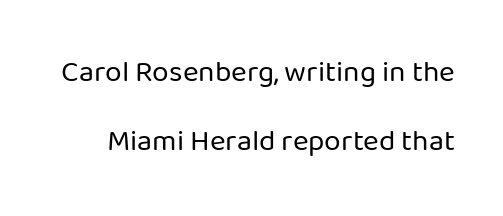
The image shows 30 px regular-weight sans-serif type, upright; set loose line spacing (2.3x), normal letter spacing, not underlined; low stroke contrast and a medium x-height.
